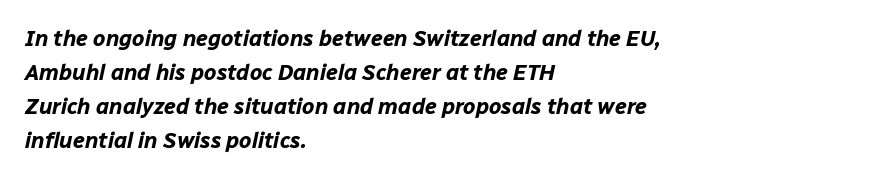
The image shows 22 px bold type, italic (leaning right); set left-aligned, normal line spacing (1.54x), normal letter spacing, not underlined.
